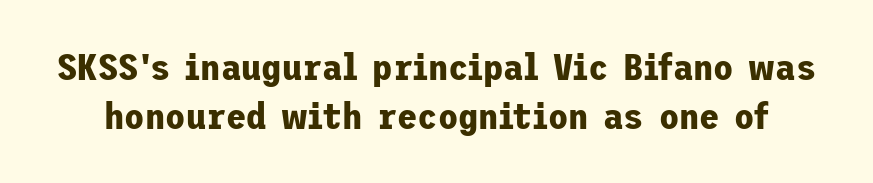
Compared with typical body copy, the letter spacing here is the same. The strip under each line holds only bare page. The rendering uses a moderate line-height, typical for paragraphs. Summary of weight: heavy, a full bold. These lines are composed in type without serifs. Italic: no, the glyphs are upright roman.
